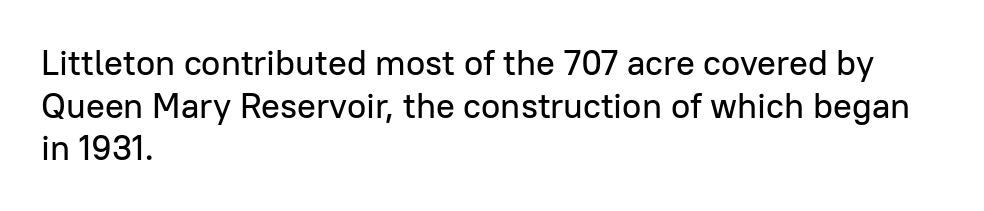
Q: Is the text italic (slanted)? A: No, it is upright.
Q: Is the typeface a serif or a sans-serif typeface? A: Sans-serif.
Q: Is the text underlined? A: No.
Q: How is the paragraph aligned? A: Left-aligned.
Q: Is the spacing between letters normal or unusually wide? A: Normal.
Q: Width (condensed, normal, or wide)? A: Normal.
Q: Stroke contrast? A: Low.
Q: x-height? A: Medium.
Q: Monospaced? A: No.
